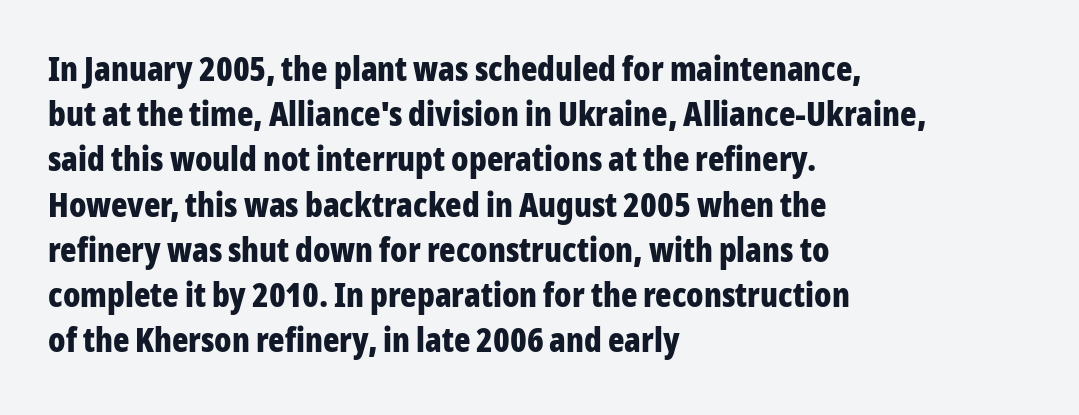
Caption: multi-line text, flush left, ragged right. The gap between lines stays unmarked. Baseline-to-baseline distance is the conventional proportion of letter height. The type is set solid horizontally, with unmodified tracking. Font category for this specimen: sans-serif. These words are printed bold, with thick strokes throughout.
